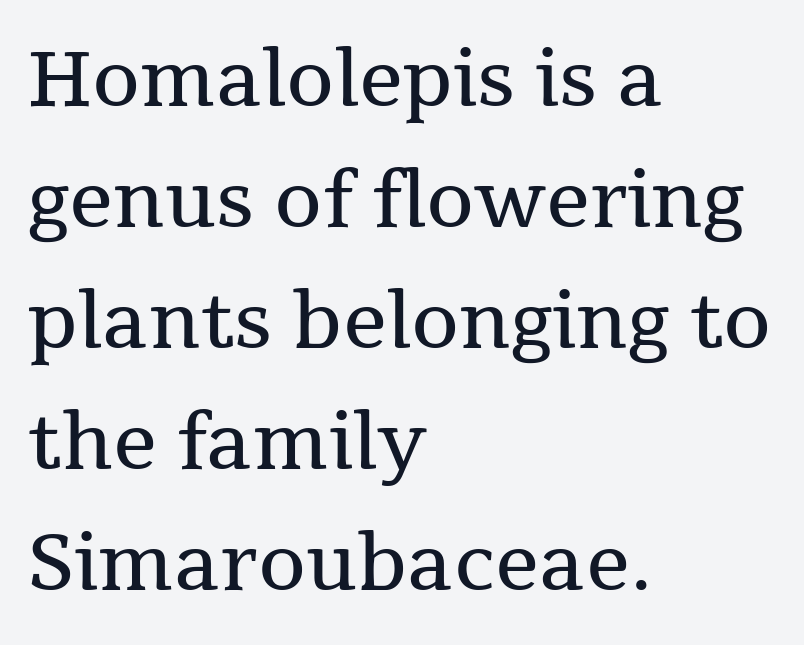
Q: Is the text bold? A: No.
Q: Is the text italic (slanted)? A: No, it is upright.
Q: Is the typeface a serif or a sans-serif typeface? A: Serif.
Q: Is the text underlined? A: No.
Q: How is the paragraph aligned? A: Left-aligned.
Q: Is the spacing between letters normal or unusually wide? A: Normal.
Q: Is the spacing between lines tight, normal or loose? A: Normal.
Q: Width (condensed, normal, or wide)? A: Normal.
Q: Stroke contrast? A: Medium.
Q: x-height? A: Medium.
Q: Monospaced? A: No.
